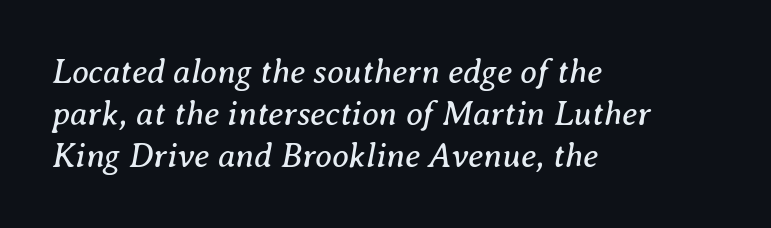
The image shows 34 px regular-weight serif type, italic (leaning right); set left-aligned, line spacing 1.23x, normal letter spacing, not underlined; medium stroke contrast and a medium x-height.
